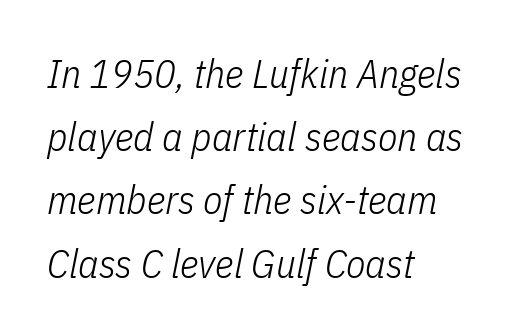
The letters advance in unequal steps, a hallmark of proportional type. The baseline area is clear. Nothing unusual about the tracking: characters are spaced as the font intends. The letterforms sit at book weight or below.
